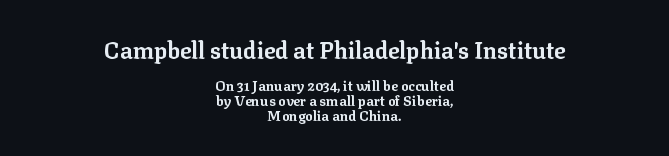
The image shows 23 px bold type, upright; set centered, tight line spacing (1.07x), normal letter spacing, not underlined; the first (top) block is 1.64x larger.
